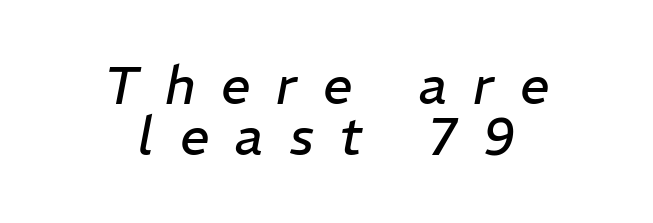
Compared with ordinary roman type, these characters are visibly tilted. Interline gaps are noticeably narrow in this sample. The tracking jumps out immediately: characters are airy and widely separated. Weight: in the light-to-regular range. You could not count columns in this text — the font is proportionally spaced.
